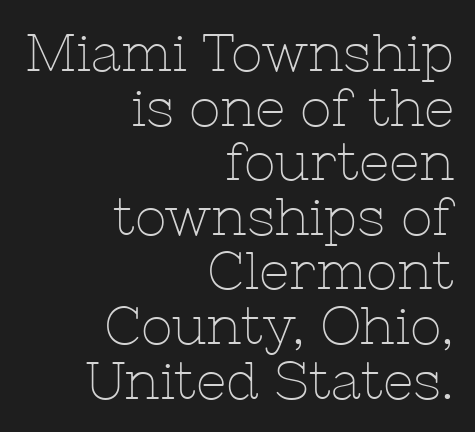
The image shows 53 px thin serif type, upright; set right-aligned, tight line spacing (1.03x), normal letter spacing, not underlined; low stroke contrast and a medium x-height.
